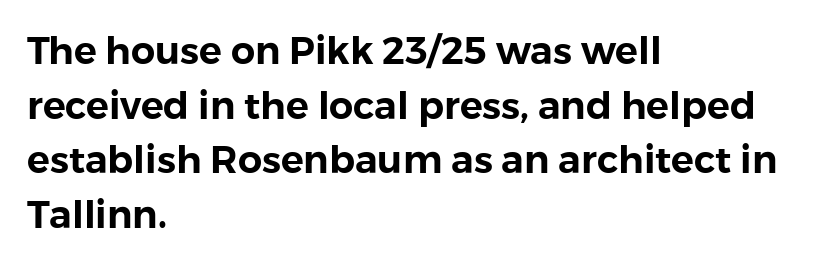
Q: Is the text italic (slanted)? A: No, it is upright.
Q: Is the typeface a serif or a sans-serif typeface? A: Sans-serif.
Q: Is the text underlined? A: No.
Q: How is the paragraph aligned? A: Left-aligned.
Q: Is the spacing between letters normal or unusually wide? A: Normal.
Q: Is the spacing between lines tight, normal or loose? A: Normal.
Q: Width (condensed, normal, or wide)? A: Normal.
Q: x-height? A: Medium.
Q: Monospaced? A: No.
